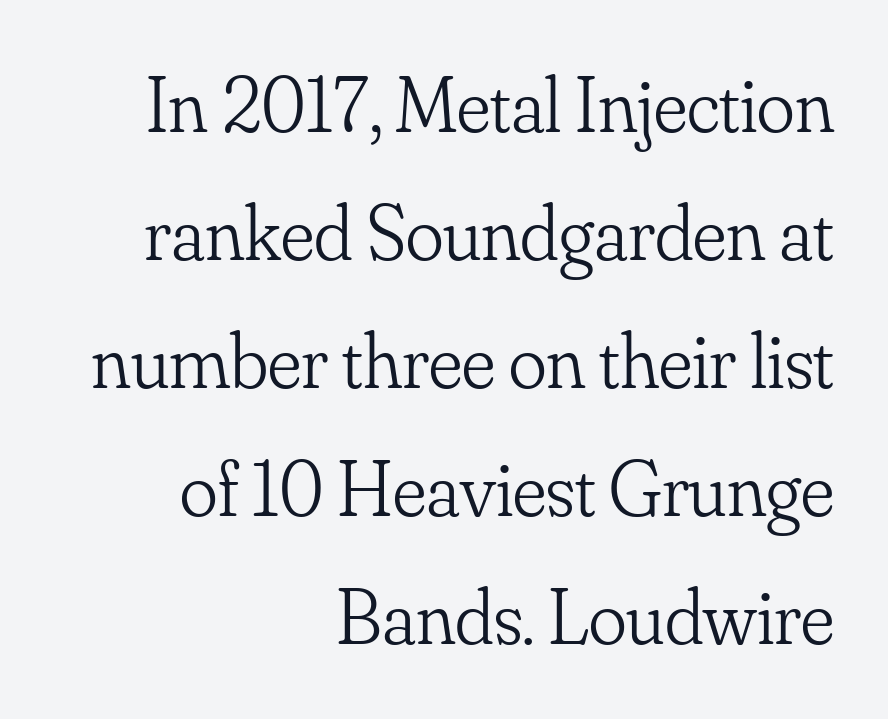
Q: Is the text bold? A: No.
Q: Is the text italic (slanted)? A: No, it is upright.
Q: Is the typeface a serif or a sans-serif typeface? A: Serif.
Q: Is the text underlined? A: No.
Q: How is the paragraph aligned? A: Right-aligned.
Q: Is the spacing between letters normal or unusually wide? A: Normal.
Q: Is the spacing between lines tight, normal or loose? A: Normal.
Q: Width (condensed, normal, or wide)? A: Normal.
Q: Stroke contrast? A: Low.
Q: x-height? A: Small.
Q: Monospaced? A: No.
